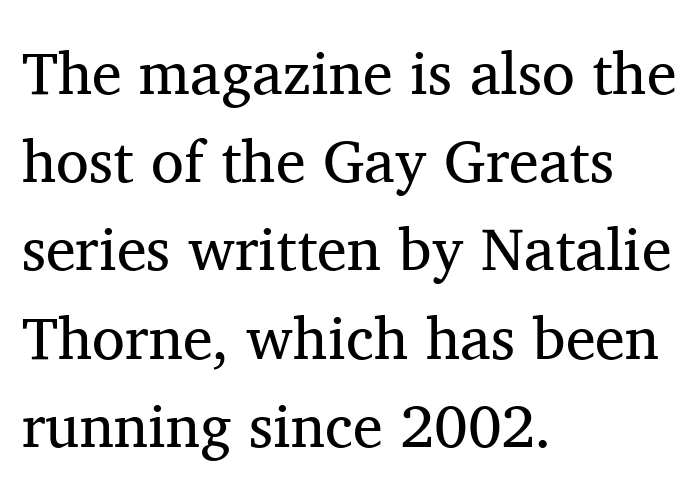
Looks like regular typesetting: each glyph gets only the width it needs. No italicization has been applied; the sample stays upright. In terms of leading, this rendering sits right in the middle. Unlike a clean sans, this face finishes its strokes with serifs. Stem width sits at or under what a default text font uses. Inter-character spacing is left at the font's built-in metrics.
